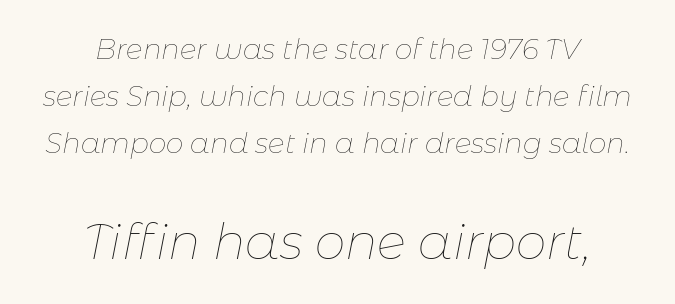
{"italic": "yes", "lean": "right", "slant_degrees": 11, "bold": "no", "weight": "thin", "width": "normal", "stroke_contrast": "low", "x_height": "medium", "monospaced": "no", "underline": "no", "align": "center", "line_spacing": "normal", "line_spacing_ratio": 1.68, "letter_spacing": "normal", "letter_spacing_em": 0.0, "larger_block": "second", "size_ratio": 1.75, "glyph_px": 49}
